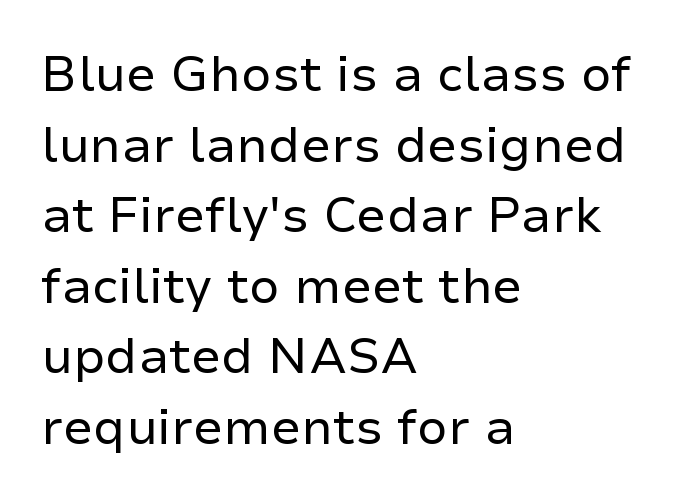
The face looks like a standard text weight, possibly lighter. Decoration check: the copy has no underline. Vertical strokes here are truly vertical. Each letter keeps its own natural width here, so spacing adapts to shape. Does extra space separate the letters? No, they use regular spacing. Every row of glyphs begins at an identical x-position on the left.
